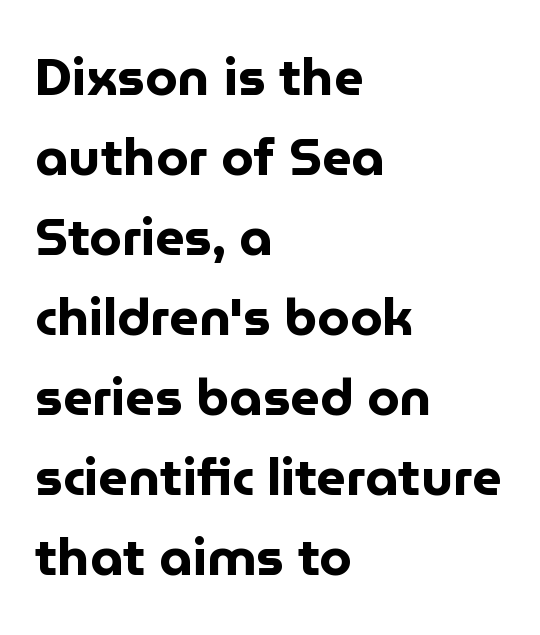
Letter spacing: default. These lines stack with their left ends in a neat column. The font family rendered here belongs to the sans-serif group. Each row of text sits above clean, open space. The letters advance in unequal steps, a hallmark of proportional type. One glance says typical: line gaps are just what's usual.
